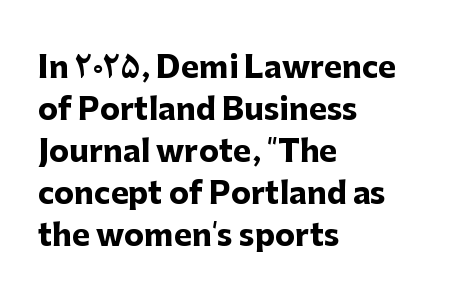
{"serif": "no", "italic": "no", "bold": "yes", "weight": "heavy", "width": "normal", "stroke_contrast": "low", "x_height": "medium", "monospaced": "no", "underline": "no", "align": "left", "line_spacing": "normal", "line_spacing_ratio": 1.4, "letter_spacing": "normal", "letter_spacing_em": 0.0, "glyph_px": 30}
